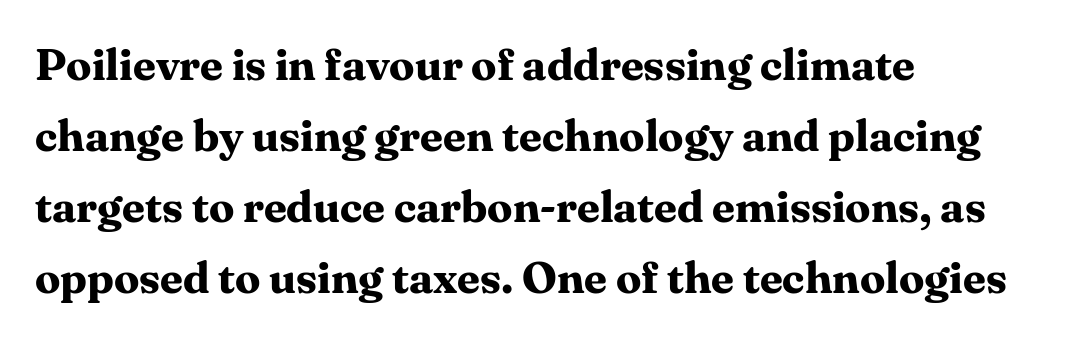
Q: Is the text bold? A: Yes.
Q: Is the text italic (slanted)? A: No, it is upright.
Q: Is the typeface a serif or a sans-serif typeface? A: Serif.
Q: Is the text underlined? A: No.
Q: How is the paragraph aligned? A: Left-aligned.
Q: Is the spacing between letters normal or unusually wide? A: Normal.
Q: Is the spacing between lines tight, normal or loose? A: Normal.
Q: Width (condensed, normal, or wide)? A: Normal.
Q: Stroke contrast? A: Medium.
Q: x-height? A: Medium.
Q: Monospaced? A: No.
